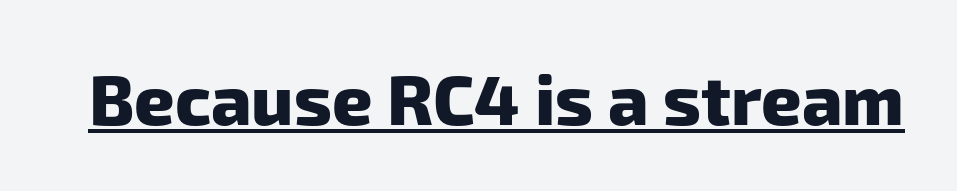
{"serif": "no", "bold": "yes", "weight": "heavy", "width": "normal", "stroke_contrast": "low", "x_height": "medium", "monospaced": "no", "underline": "yes", "letter_spacing": "normal", "letter_spacing_em": 0.0, "glyph_px": 70}
